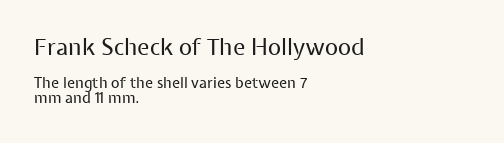
{"italic": "no", "bold": "no", "underline": "no", "align": "left", "line_spacing": "tight", "line_spacing_ratio": 0.96, "letter_spacing": "normal", "letter_spacing_em": 0.0, "larger_block": "first", "size_ratio": 1.53, "glyph_px": 23}
